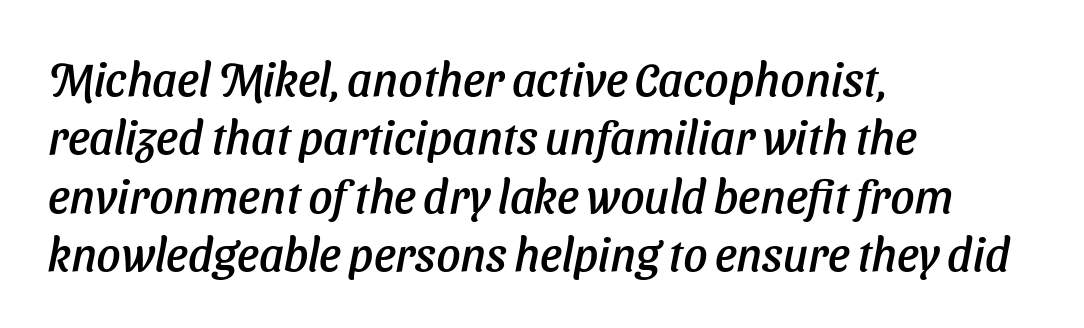
The image shows 47 px text type, italic (leaning right); set left-aligned, line spacing 1.24x, normal letter spacing, not underlined; low stroke contrast and a medium x-height.
